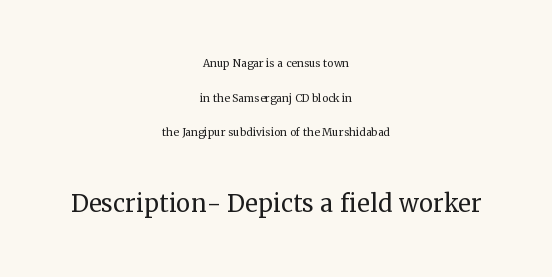
Proportional: the letters do not fall into vertical columns. The typesetting does not lean heavy: it is not bold. Is the block centered? Yes — each line is placed symmetrically about the middle. Each letter's strokes conclude with small projecting serifs. Size hierarchy here favors the trailing block over the leading one.
